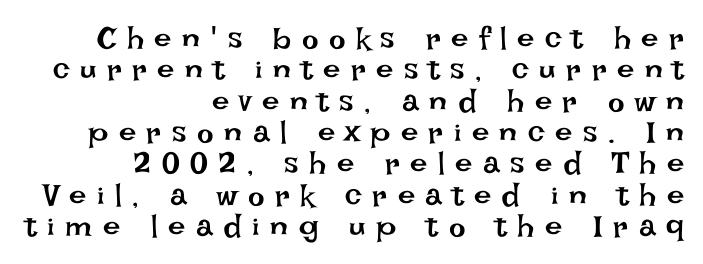
Q: Is the text bold? A: No.
Q: Is the text italic (slanted)? A: No, it is upright.
Q: Is the text underlined? A: No.
Q: How is the paragraph aligned? A: Right-aligned.
Q: Is the spacing between letters normal or unusually wide? A: Unusually wide.
Q: Is the spacing between lines tight, normal or loose? A: Tight.
Q: Width (condensed, normal, or wide)? A: Normal.
Q: Stroke contrast? A: Low.
Q: x-height? A: Large.
Q: Monospaced? A: No.
